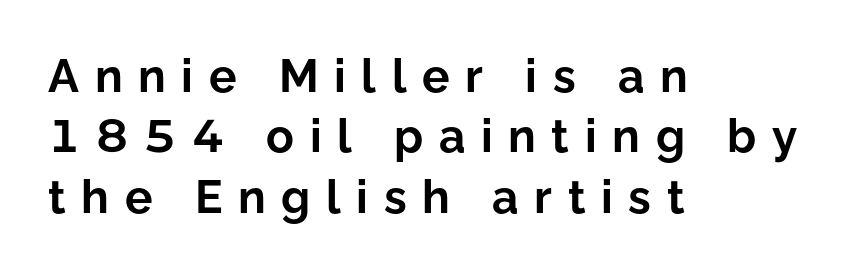
Descender tails drop into unmarked territory. Caption: bold face, heavy strokes. A typesetter would call this proportional, since set widths differ per character. Line starts are locked; line ends wander.
